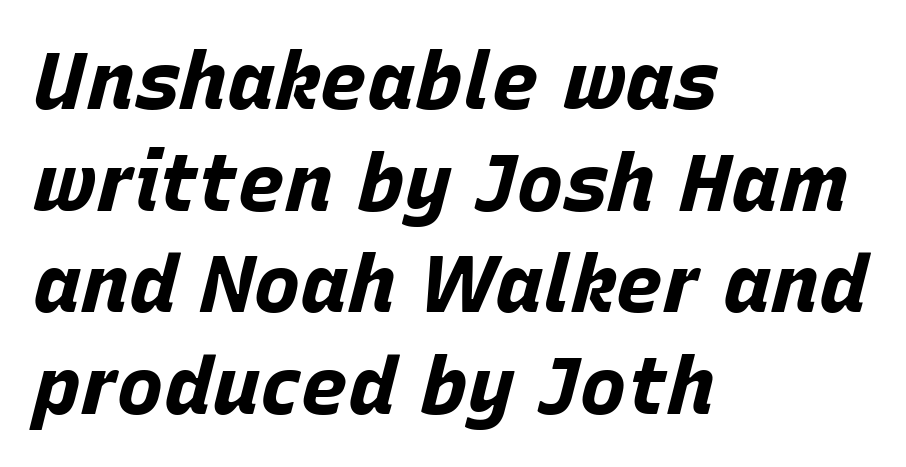
In terms of weight, the rendering is a true, heavy bold. Caption: standard tracking, unaltered. This sample uses an oblique cut, with every glyph tilted off the vertical. You could not count columns in this text — the font is proportionally spaced. Regarding leading, the lines here are spaced in the standard way. The area under the type is left untouched.
